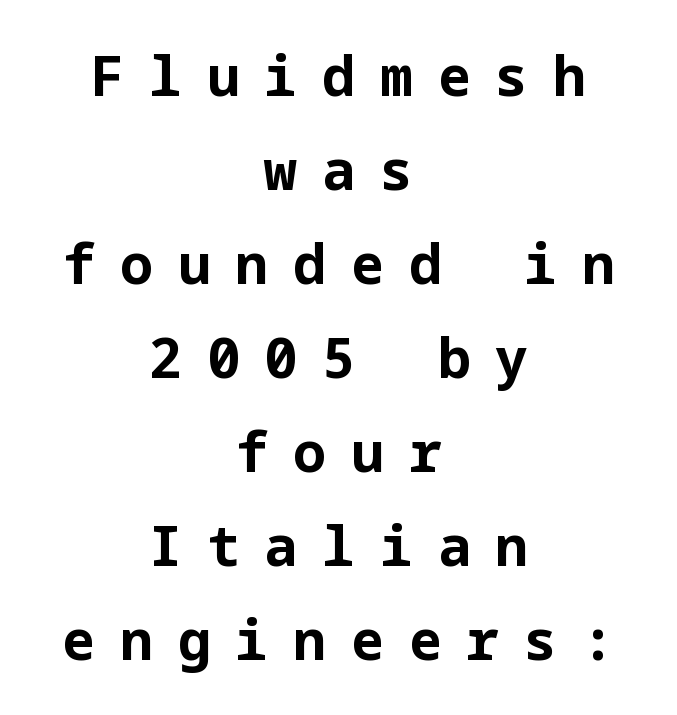
Set as a true bold cut, around the 700 mark. Alignment: centered. Is this a sans? Yes — the strokes have no serifs. Descender tails drop into unmarked territory.
